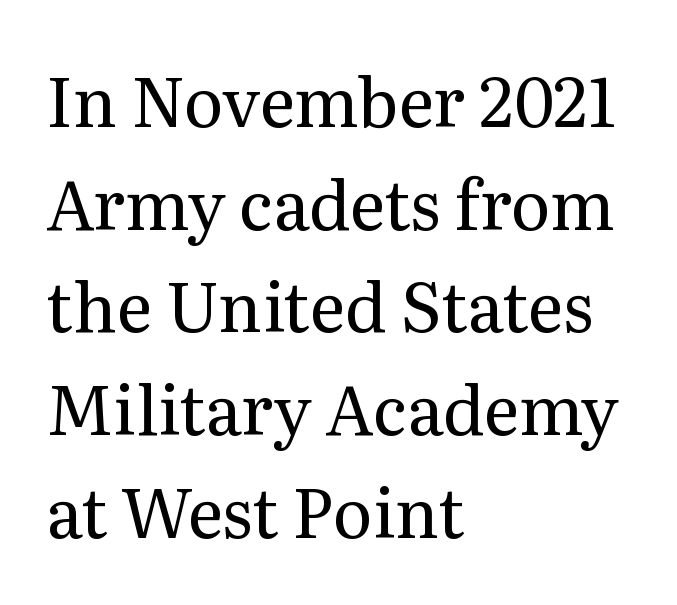
The image shows 68 px regular-weight serif type, upright; set left-aligned, normal line spacing (1.51x), normal letter spacing, not underlined; medium stroke contrast and a medium x-height.
